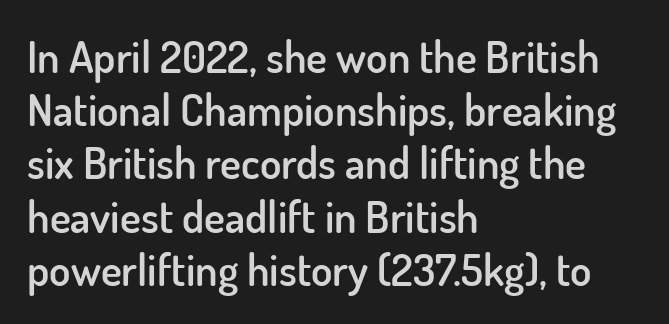
Q: Is the text bold? A: Semi-bold.
Q: Is the text italic (slanted)? A: No, it is upright.
Q: Is the typeface a serif or a sans-serif typeface? A: Sans-serif.
Q: Is the text underlined? A: No.
Q: How is the paragraph aligned? A: Left-aligned.
Q: Is the spacing between letters normal or unusually wide? A: Normal.
Q: Width (condensed, normal, or wide)? A: Normal.
Q: Stroke contrast? A: Low.
Q: x-height? A: Small.
Q: Monospaced? A: No.
